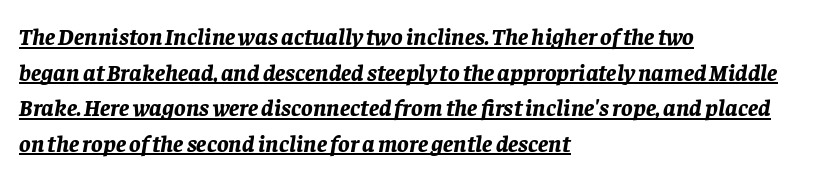
The image shows 24 px bold type, italic (leaning right); set left-aligned, normal line spacing (1.48x), normal letter spacing, underlined.
